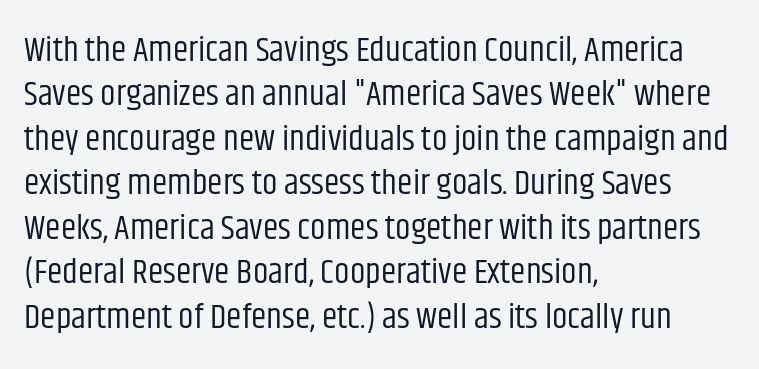
The face looks like a standard text weight, possibly lighter. Compared with typical paragraphs, the rows here are spaced about the same. Think of a printed novel: that variable character pitch is what you see here. Unlike italic type, these characters show no tilt at all. Where is the straight margin? On the left. Compared with typical body copy, the letter spacing here is the same.
